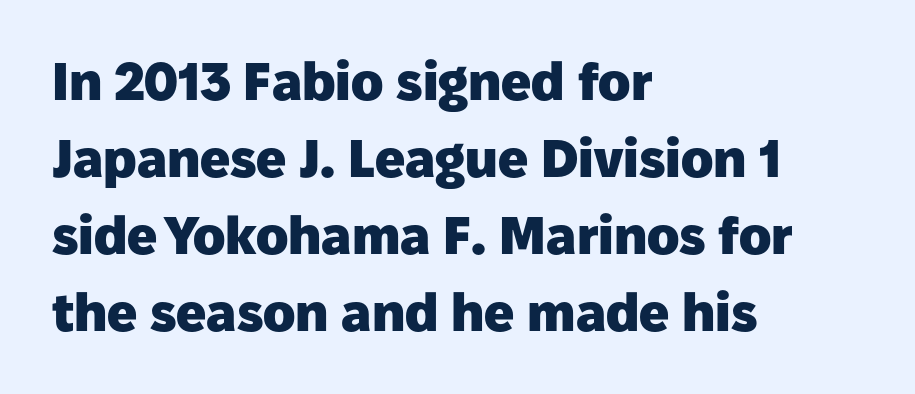
{"serif": "no", "italic": "no", "bold": "yes", "weight": "heavy", "width": "normal", "stroke_contrast": "low", "x_height": "medium", "monospaced": "no", "underline": "no", "align": "left", "line_spacing": "normal", "line_spacing_ratio": 1.45, "letter_spacing": "normal", "letter_spacing_em": 0.0, "glyph_px": 53}
